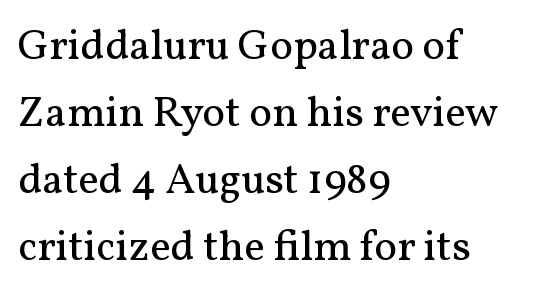
{"serif": "yes", "italic": "no", "bold": "no", "weight": "regular", "width": "normal", "stroke_contrast": "medium", "x_height": "medium", "monospaced": "no", "underline": "no", "align": "left", "line_spacing": "normal", "line_spacing_ratio": 1.56, "letter_spacing": "normal", "letter_spacing_em": 0.0, "glyph_px": 43}
